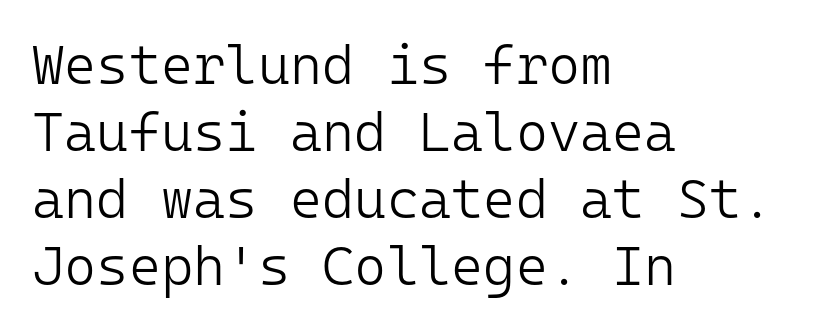
Here the designer chose a console-style face with uniform glyph widths. The lettering stays uniformly vertical, giving the passage a roman look. These lines are composed in type without serifs. Words float on clear page, feet unadorned. Visually the block forms a straight wall on the left and a jagged coastline on the right. Heaviness? Minimal to ordinary, like unemphasized prose.
